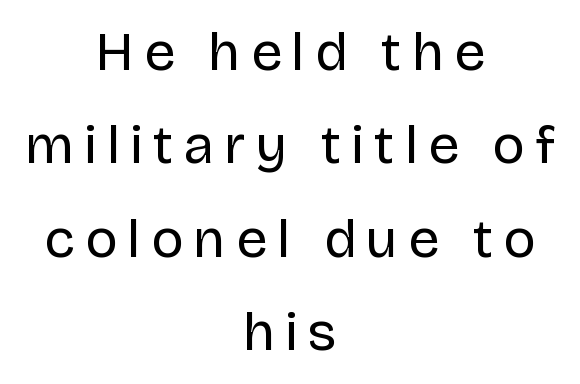
The strokes are not fattened; the text isn't bold. Summary of vertical rhythm: regular, with standard interline spacing. The words here are not underlined. Centered paragraph, ragged on both sides.
